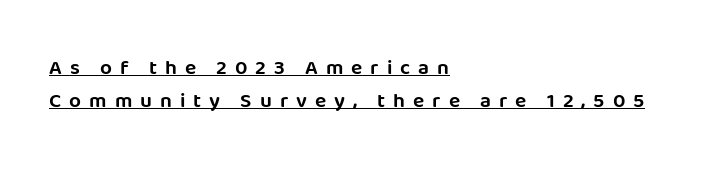
{"italic": "no", "underline": "yes", "align": "left", "line_spacing": "normal", "line_spacing_ratio": 1.57, "letter_spacing": "wide", "letter_spacing_em": 0.38, "glyph_px": 21}
